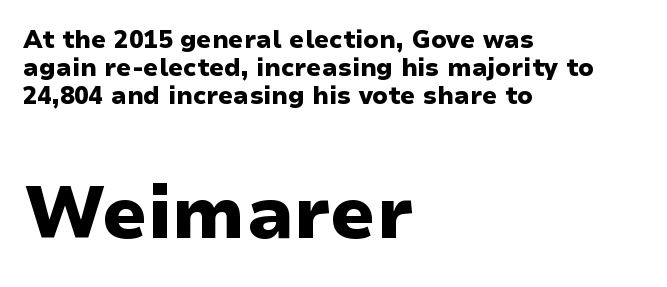
Q: Is the text bold? A: Yes.
Q: Is the text italic (slanted)? A: No, it is upright.
Q: Is the typeface a serif or a sans-serif typeface? A: Sans-serif.
Q: Is the text underlined? A: No.
Q: How is the paragraph aligned? A: Left-aligned.
Q: Is the spacing between letters normal or unusually wide? A: Normal.
Q: Which block of text is set in a larger size, the first (top) or the second (bottom)? A: The second (bottom) one.
Q: Width (condensed, normal, or wide)? A: Wide.
Q: Stroke contrast? A: Low.
Q: x-height? A: Medium.
Q: Monospaced? A: No.
